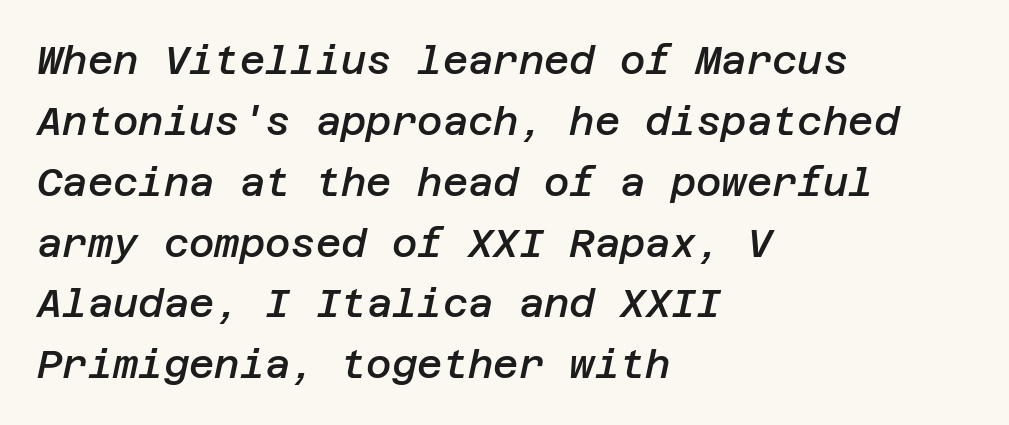
{"italic": "yes", "lean": "right", "slant_degrees": 12, "bold": "semi", "weight": "semibold", "width": "normal", "stroke_contrast": "low", "x_height": "large", "underline": "no", "align": "left", "line_spacing": "normal", "line_spacing_ratio": 1.56, "letter_spacing": "normal", "letter_spacing_em": 0.0, "glyph_px": 39}
